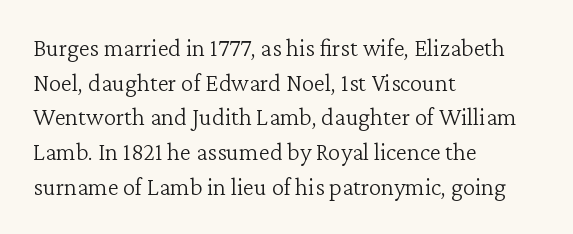
Q: Is the text bold? A: No.
Q: Is the text italic (slanted)? A: No, it is upright.
Q: Is the text underlined? A: No.
Q: How is the paragraph aligned? A: Left-aligned.
Q: Is the spacing between letters normal or unusually wide? A: Normal.
Q: Is the spacing between lines tight, normal or loose? A: Normal.
